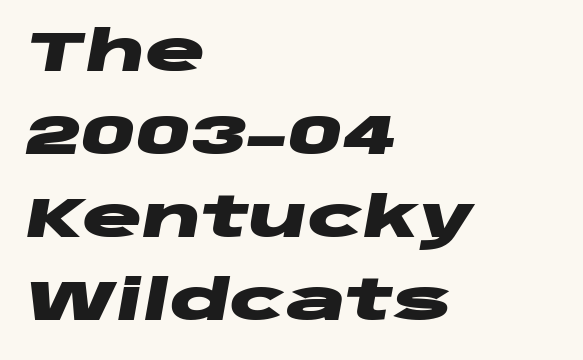
The image shows 56 px heavy, wide type, italic (leaning right); set left-aligned, normal line spacing (1.48x), normal letter spacing, not underlined; low stroke contrast and a large x-height.
